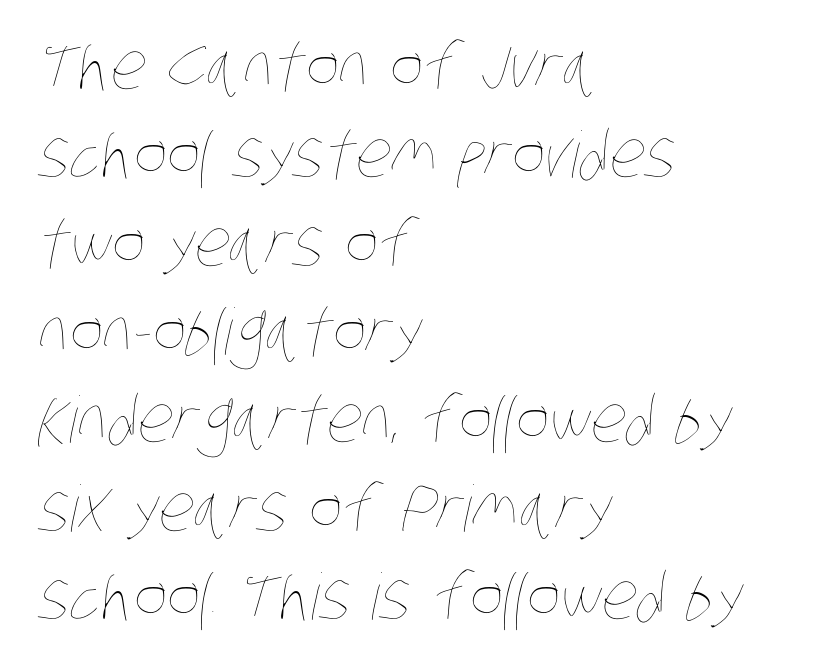
Q: Is the text bold? A: No.
Q: Is the text underlined? A: No.
Q: How is the paragraph aligned? A: Left-aligned.
Q: Is the spacing between letters normal or unusually wide? A: Normal.
Q: Is the spacing between lines tight, normal or loose? A: Normal.
Q: Width (condensed, normal, or wide)? A: Condensed.
Q: Stroke contrast? A: Low.
Q: x-height? A: Large.
Q: Monospaced? A: No.
